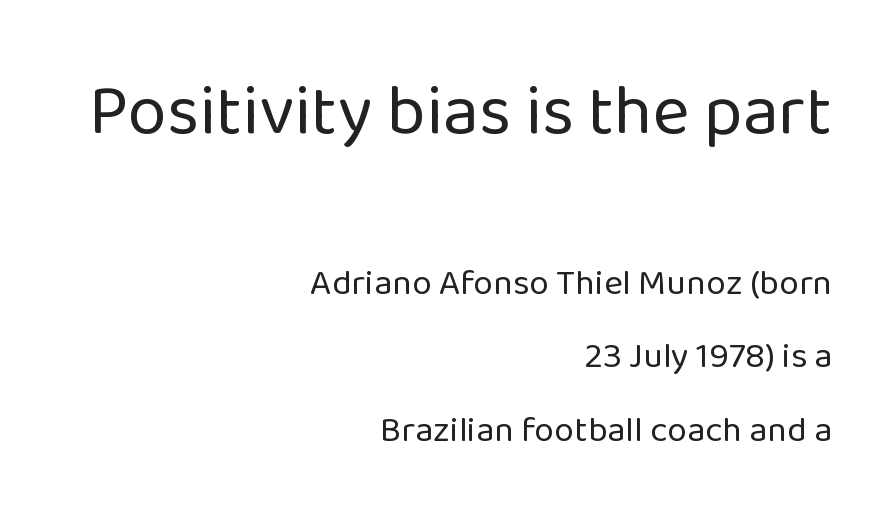
Q: Is the text bold? A: No.
Q: Is the text italic (slanted)? A: No, it is upright.
Q: Is the typeface a serif or a sans-serif typeface? A: Sans-serif.
Q: Is the text underlined? A: No.
Q: How is the paragraph aligned? A: Right-aligned.
Q: Is the spacing between letters normal or unusually wide? A: Normal.
Q: Is the spacing between lines tight, normal or loose? A: Loose.
Q: Which block of text is set in a larger size, the first (top) or the second (bottom)? A: The first (top) one.
Q: Width (condensed, normal, or wide)? A: Normal.
Q: Stroke contrast? A: Low.
Q: x-height? A: Medium.
Q: Monospaced? A: No.
